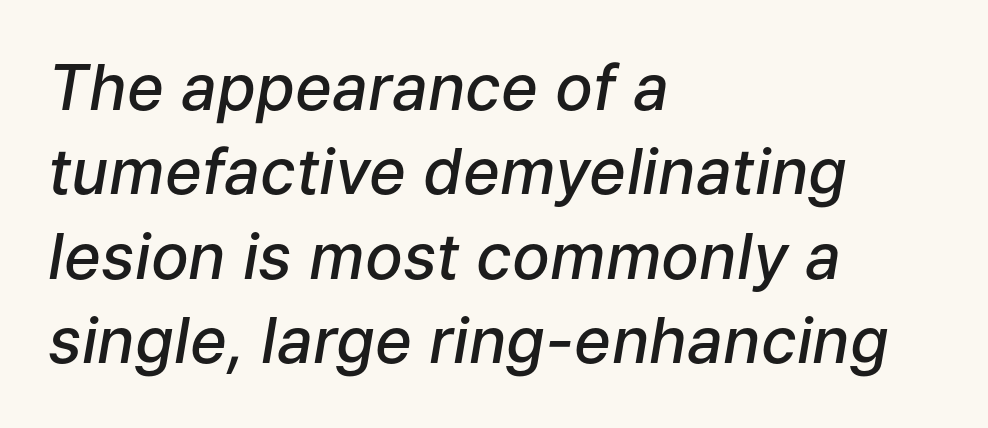
Q: Is the text bold? A: Semi-bold.
Q: Is the text italic (slanted)? A: Yes, it leans right by about 9 degrees.
Q: Is the text underlined? A: No.
Q: How is the paragraph aligned? A: Left-aligned.
Q: Is the spacing between letters normal or unusually wide? A: Normal.
Q: Is the spacing between lines tight, normal or loose? A: Normal.
Q: Width (condensed, normal, or wide)? A: Normal.
Q: Stroke contrast? A: Low.
Q: x-height? A: Medium.
Q: Monospaced? A: No.
